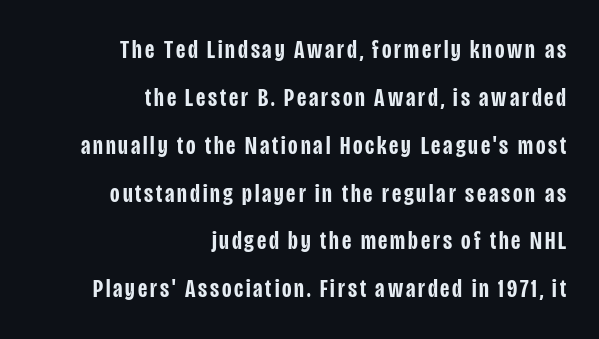
The font is running at a semibold setting, under full bold. Decoration check: the copy has no underline. Teacher's note: observe the even right margin — that is flush-right alignment. Posture: vertical.
